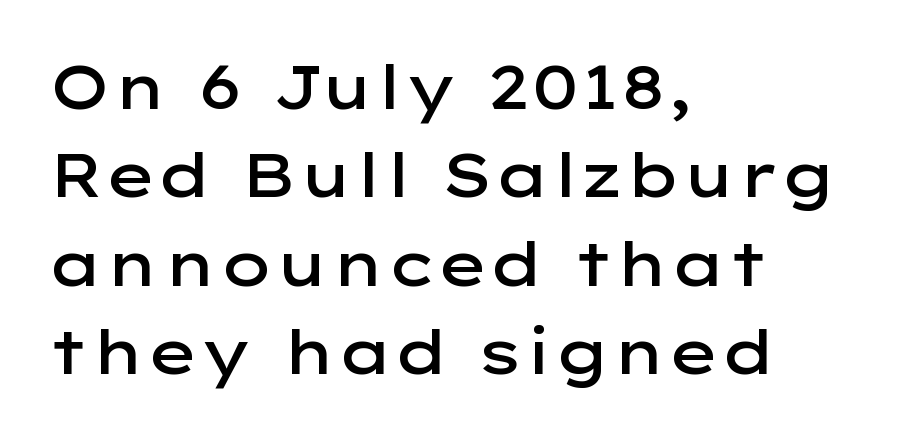
The block of text has a typical density, with ordinary space between rows. The letters carry no serifs — their stems end cleanly without finishing strokes. The passage shown has conventional tracking throughout. Think of a printed novel: that variable character pitch is what you see here. The passage shown is semibold, sitting just below true bold.
